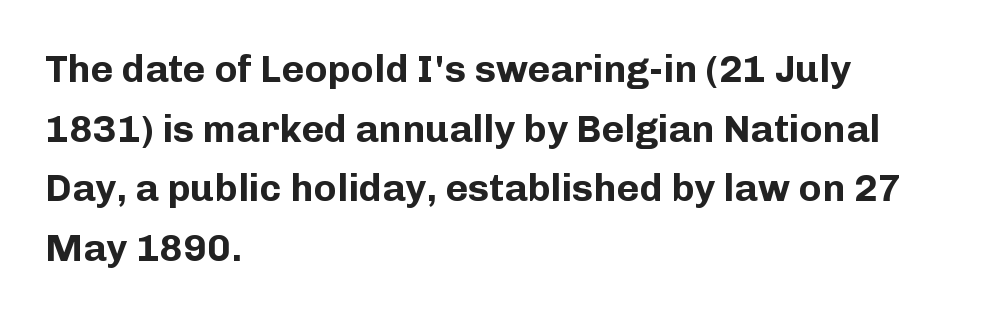
Leftover space on each line is placed entirely after the last word. Think of a printed novel: that variable character pitch is what you see here. Rule under the text: the space is simply empty. Serif or sans? Sans — the stroke terminals are bare. Short note: letters normally spaced.
